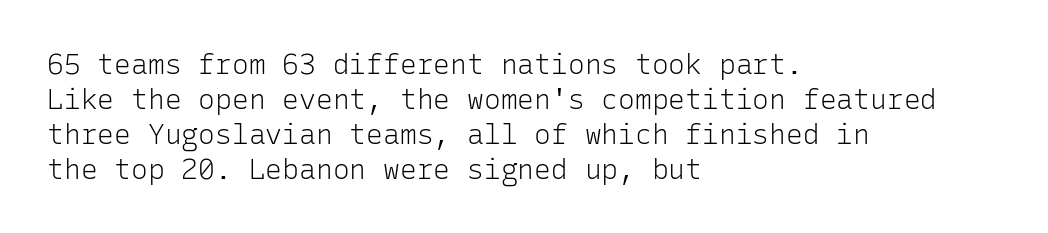
Q: Is the text bold? A: No.
Q: Is the text italic (slanted)? A: No, it is upright.
Q: Is the typeface a serif or a sans-serif typeface? A: Sans-serif.
Q: Is the text underlined? A: No.
Q: How is the paragraph aligned? A: Left-aligned.
Q: Is the spacing between letters normal or unusually wide? A: Normal.
Q: Is the spacing between lines tight, normal or loose? A: Normal.
Q: Width (condensed, normal, or wide)? A: Normal.
Q: Stroke contrast? A: Low.
Q: x-height? A: Medium.
Q: Monospaced? A: Yes.
